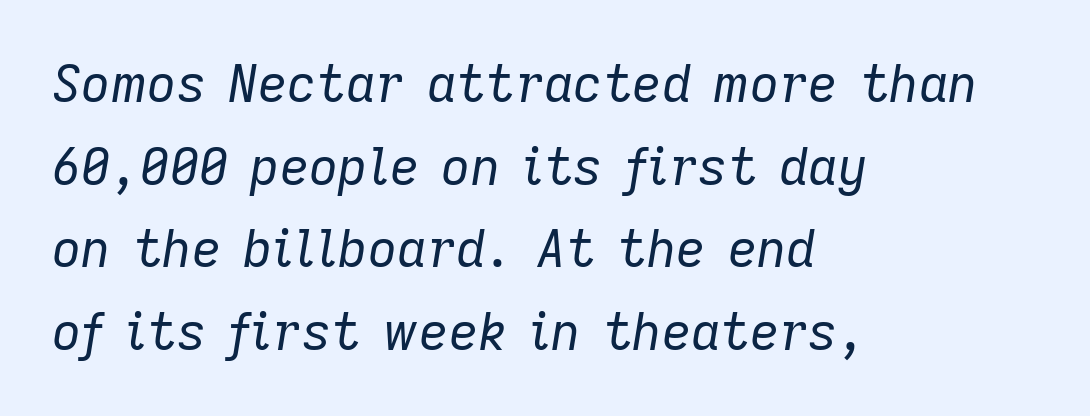
The image shows 51 px regular-weight type, italic (leaning right); set left-aligned, normal line spacing (1.62x), normal letter spacing, not underlined; low stroke contrast and a medium x-height.
